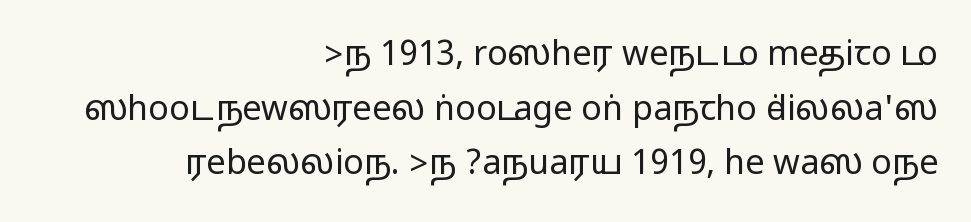
{"serif": "no", "italic": "no", "width": "wide", "stroke_contrast": "medium", "monospaced": "no", "underline": "no", "align": "right", "line_spacing": "normal", "line_spacing_ratio": 1.61, "letter_spacing": "normal", "letter_spacing_em": 0.0, "glyph_px": 34}
